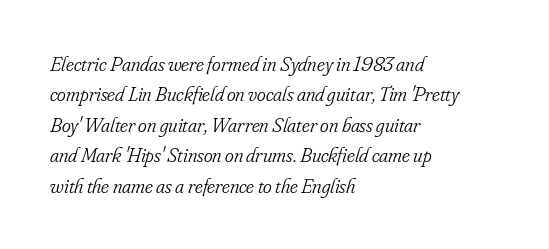
The image shows 21 px text type, italic (leaning right); set left-aligned, normal line spacing (1.45x), normal letter spacing, not underlined.
